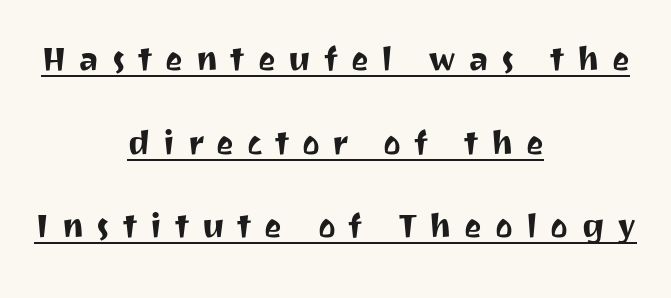
The image shows 42 px sans-serif type, upright; set centered, loose line spacing (1.99x), unusually wide letter spacing (+0.3 em), underlined; medium stroke contrast and a medium x-height.
